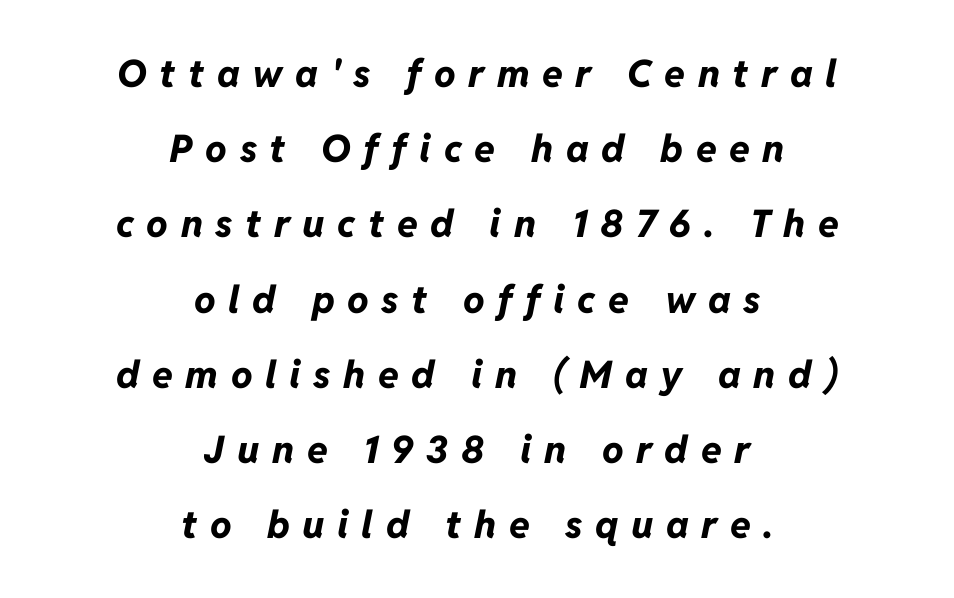
Each letter keeps its own natural width here, so spacing adapts to shape. Lines of text with bare space underneath. The tracking reads as deliberately expanded to a designer's eye. One glance says open: line gaps are wider than usual. Quick note: italic. Typeset on center — no edge is straight.
